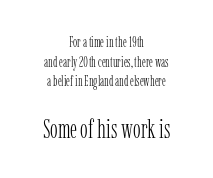
{"italic": "no", "bold": "no", "underline": "no", "align": "center", "line_spacing": "normal", "line_spacing_ratio": 1.4, "letter_spacing": "normal", "letter_spacing_em": 0.0, "larger_block": "second", "size_ratio": 1.86, "glyph_px": 26}
